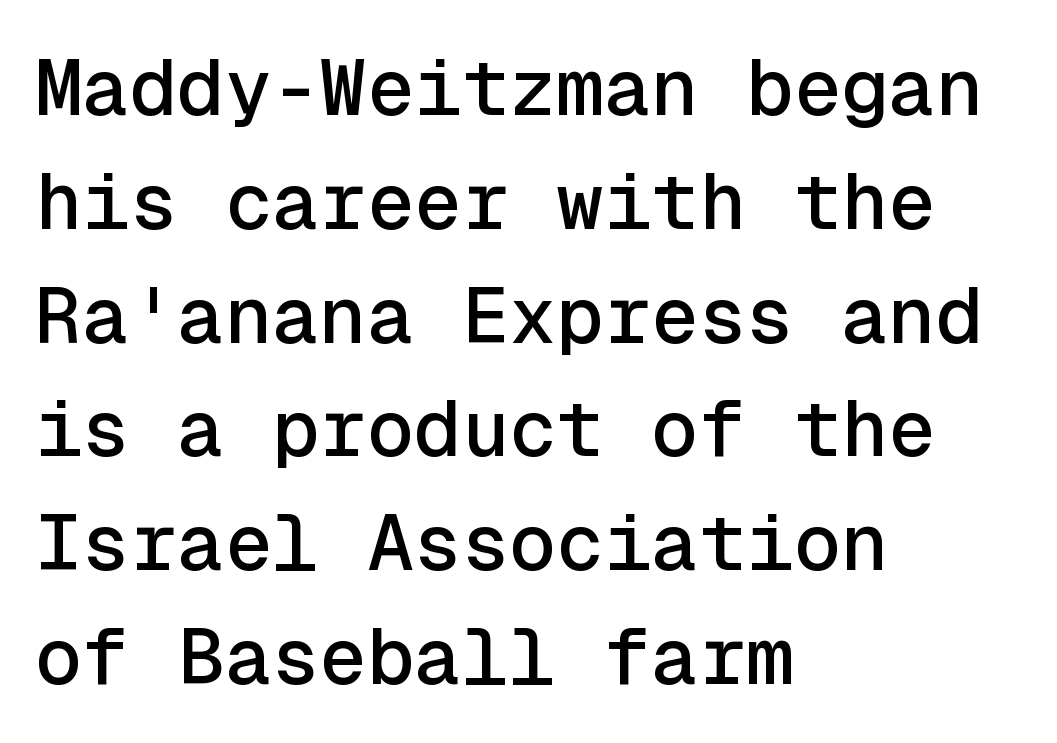
The image shows 79 px sans-serif type, upright, monospaced; set left-aligned, normal line spacing (1.44x), normal letter spacing, not underlined; a medium x-height.
